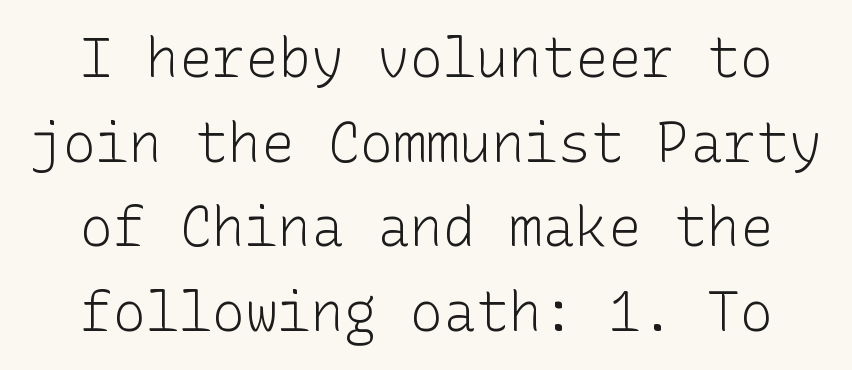
{"serif": "no", "italic": "no", "bold": "no", "weight": "light", "width": "normal", "stroke_contrast": "low", "x_height": "medium", "underline": "no", "line_spacing": "normal", "line_spacing_ratio": 1.54, "letter_spacing": "normal", "letter_spacing_em": 0.0, "glyph_px": 55}
